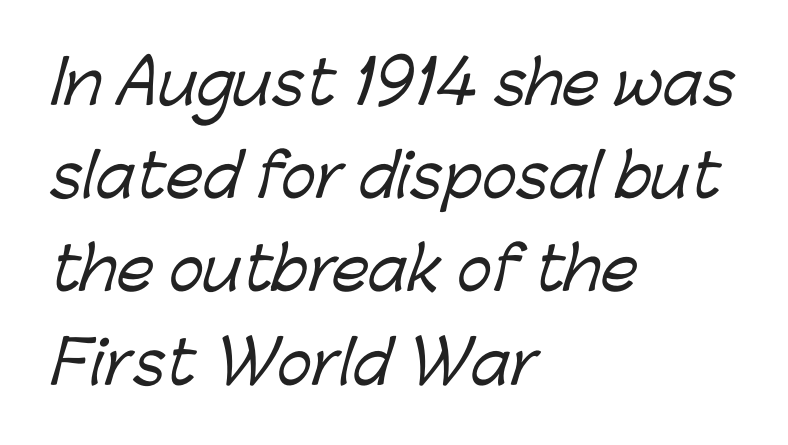
{"serif": "no", "width": "normal", "stroke_contrast": "low", "x_height": "medium", "monospaced": "no", "underline": "no", "align": "left", "line_spacing": "normal", "line_spacing_ratio": 1.58, "letter_spacing": "normal", "letter_spacing_em": 0.0, "glyph_px": 59}
